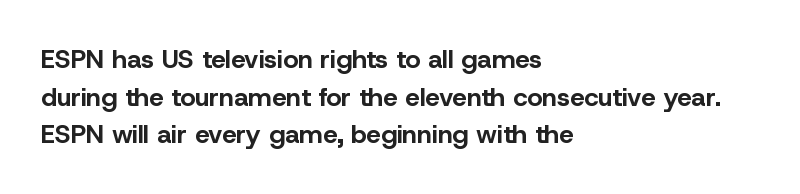
{"italic": "no", "bold": "yes", "underline": "no", "align": "left", "line_spacing": "normal", "line_spacing_ratio": 1.45, "letter_spacing": "normal", "letter_spacing_em": 0.0, "glyph_px": 26}
